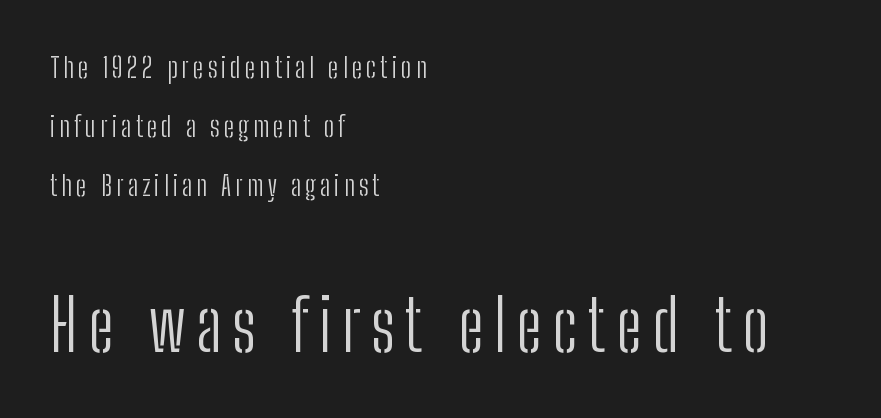
Rows of type keep a wide berth in the vertical direction. Unmarked baselines from the first word to the last. This sample has the flowing, uneven cadence of proportional lettering. You can tell it's not italic because the verticals are truly vertical. In this sample the second text group is rendered at the bigger scale.
